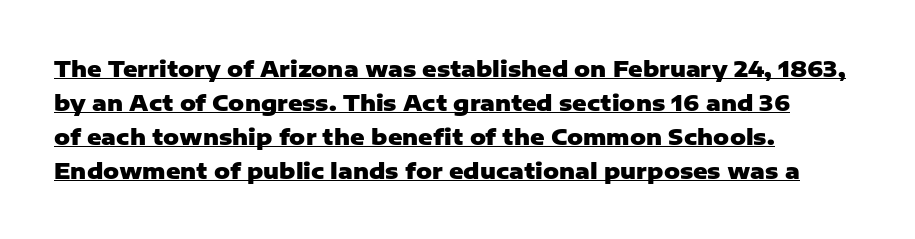
Leading matches the norm, producing a regular column. Each line of the rendering has a horizontal stroke beneath the glyphs. The tracking reads as untouched default to a designer's eye. A full-strength bold gives these letters their thick strokes. These lines were composed using upright roman letters. The paragraph has a hard left edge and a soft right edge.
